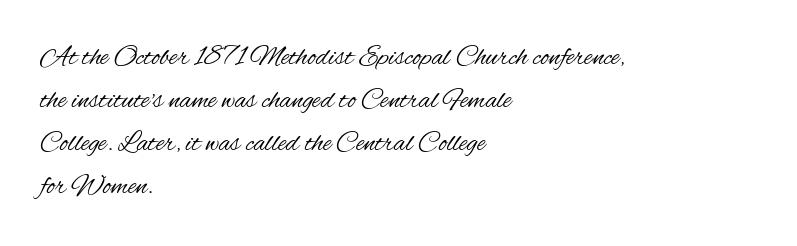
Look at the tracking — it's just the regular setting, nothing added. The ragged edge is on the right, which tells us the setting is flush left. You can tell from the bare stems that sans-serif type was used. Ink coverage per letter is moderate at most. The letters advance in unequal steps, a hallmark of proportional type.
